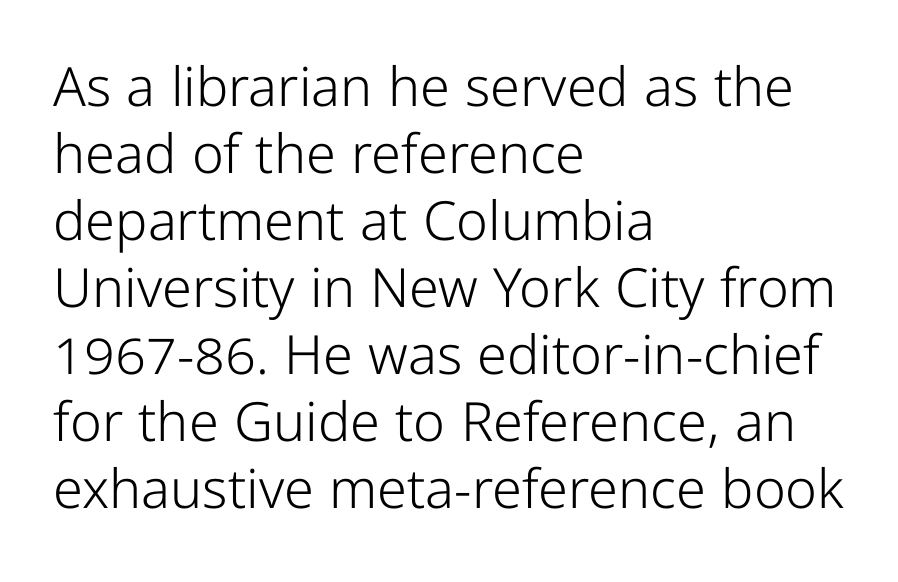
Note: no serifs on the glyphs. A typesetter would call this zero additional tracking. Nope, not italic — everything's standing straight. Descender tails drop into unmarked territory. The lines in this sample share a left origin and differ only in where they stop. Letters have the restrained weight of plain body copy at most.
